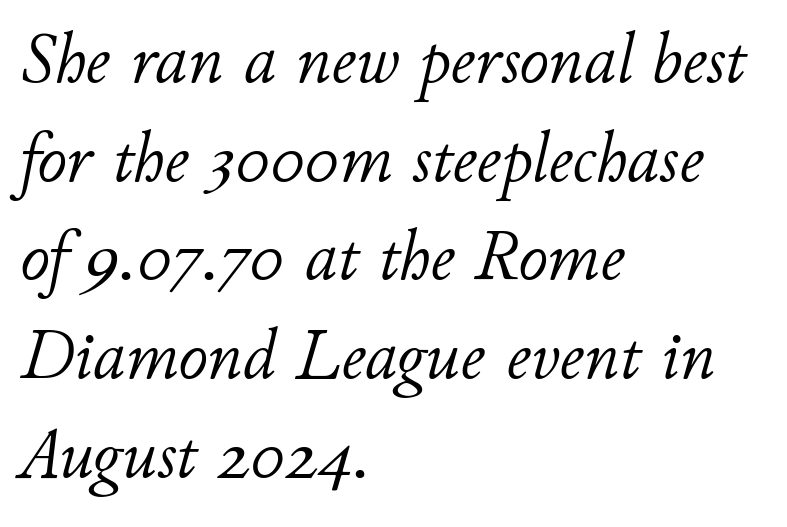
Q: Is the text bold? A: No.
Q: Is the text italic (slanted)? A: Yes, it leans right by about 11 degrees.
Q: Is the text underlined? A: No.
Q: How is the paragraph aligned? A: Left-aligned.
Q: Is the spacing between letters normal or unusually wide? A: Normal.
Q: Is the spacing between lines tight, normal or loose? A: Normal.
Q: Width (condensed, normal, or wide)? A: Normal.
Q: Stroke contrast? A: Low.
Q: x-height? A: Small.
Q: Monospaced? A: No.
